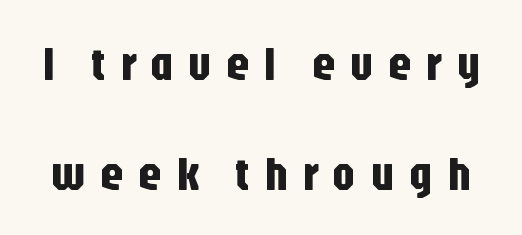
Do the characters align in a grid? No, the font is proportional. This rendering widens character spacing well past its baseline value. Nope, not italic — everything's standing straight. A clean baseline with only descenders dipping below it. Each letter's strokes conclude bluntly, with no projecting serifs.
